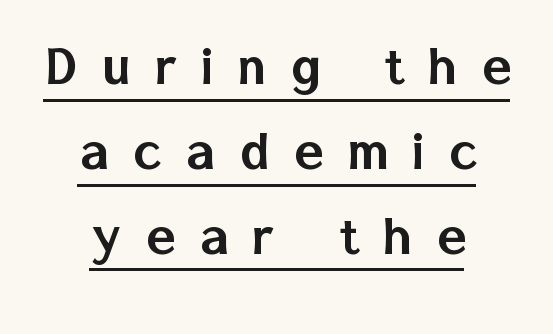
{"serif": "no", "italic": "no", "width": "normal", "stroke_contrast": "low", "x_height": "medium", "monospaced": "no", "underline": "yes", "align": "center", "line_spacing": "normal", "line_spacing_ratio": 1.39, "letter_spacing": "wide", "letter_spacing_em": 0.4, "glyph_px": 61}
